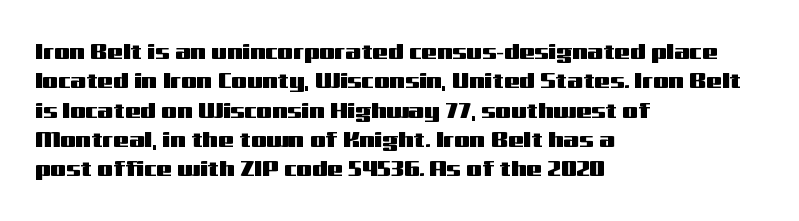
{"italic": "no", "underline": "no", "align": "left", "line_spacing": "normal", "line_spacing_ratio": 1.33, "letter_spacing": "normal", "letter_spacing_em": 0.0, "glyph_px": 22}
